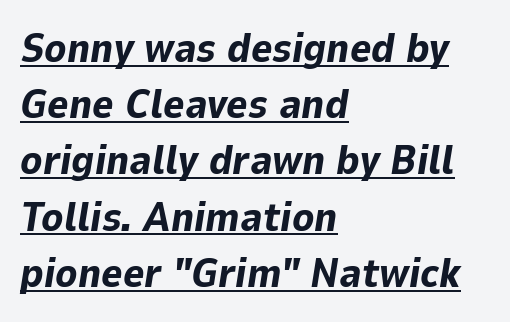
{"italic": "yes", "lean": "right", "slant_degrees": 9, "bold": "yes", "weight": "bold", "width": "normal", "stroke_contrast": "low", "x_height": "medium", "monospaced": "no", "underline": "yes", "align": "left", "line_spacing": "normal", "line_spacing_ratio": 1.37, "letter_spacing": "normal", "letter_spacing_em": 0.0, "glyph_px": 41}
